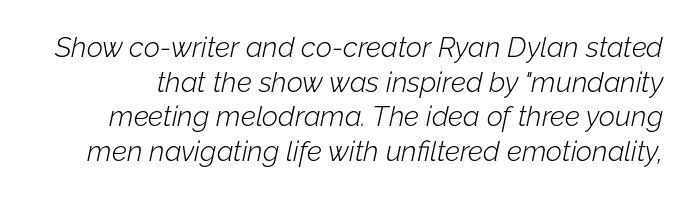
{"italic": "yes", "lean": "right", "slant_degrees": 12, "bold": "no", "weight": "light", "width": "normal", "stroke_contrast": "low", "x_height": "medium", "monospaced": "no", "underline": "no", "line_spacing_ratio": 1.24, "letter_spacing": "normal", "letter_spacing_em": 0.0, "glyph_px": 28}
